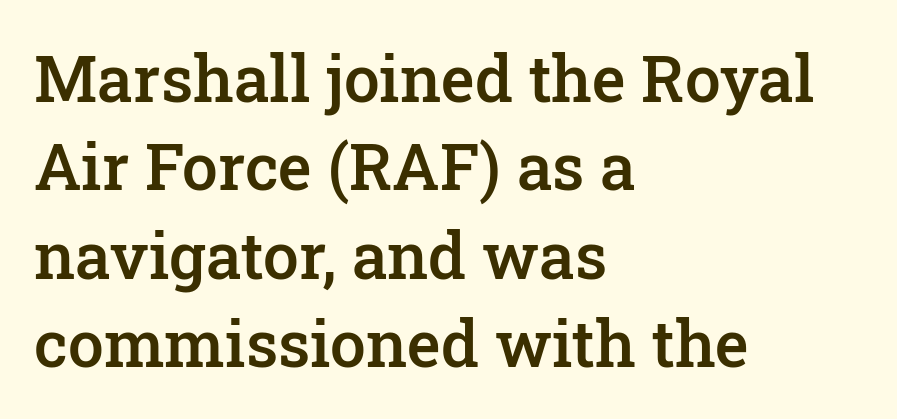
Q: Is the text bold? A: Semi-bold.
Q: Is the text italic (slanted)? A: No, it is upright.
Q: Is the typeface a serif or a sans-serif typeface? A: Serif.
Q: Is the text underlined? A: No.
Q: How is the paragraph aligned? A: Left-aligned.
Q: Is the spacing between letters normal or unusually wide? A: Normal.
Q: Is the spacing between lines tight, normal or loose? A: Normal.
Q: Width (condensed, normal, or wide)? A: Normal.
Q: Stroke contrast? A: Low.
Q: x-height? A: Medium.
Q: Monospaced? A: No.
